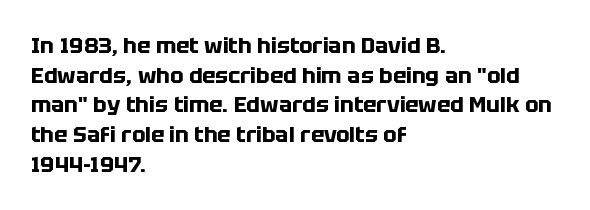
The image shows 22 px bold type, upright; set left-aligned, normal line spacing (1.35x), normal letter spacing, not underlined.
